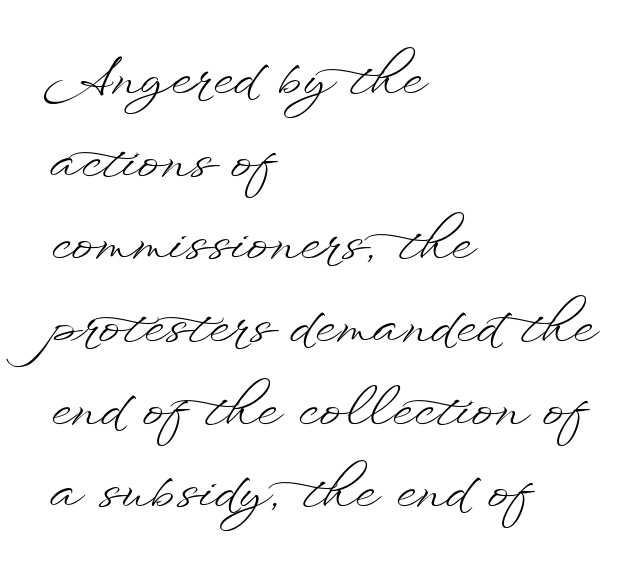
Q: Is the text bold? A: No.
Q: Is the text italic (slanted)? A: Yes.
Q: Is the text underlined? A: No.
Q: How is the paragraph aligned? A: Left-aligned.
Q: Is the spacing between letters normal or unusually wide? A: Normal.
Q: Is the spacing between lines tight, normal or loose? A: Normal.
Q: Width (condensed, normal, or wide)? A: Wide.
Q: Stroke contrast? A: Low.
Q: x-height? A: Small.
Q: Monospaced? A: No.
